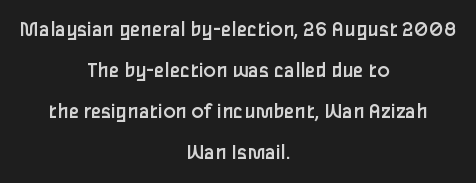
The image shows 23 px text type, upright; set centered, line spacing 1.78x, normal letter spacing, not underlined.
